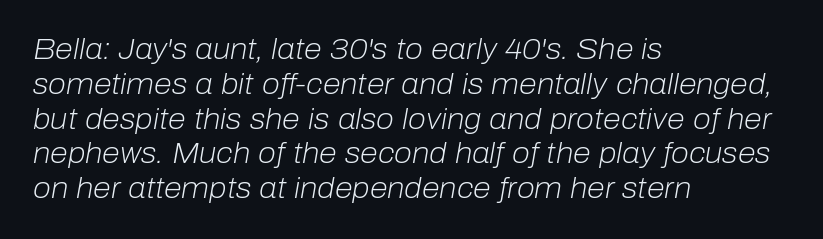
The image shows 29 px light type, italic (leaning right); set left-aligned, line spacing 1.2x, normal letter spacing, not underlined; low stroke contrast and a medium x-height.
